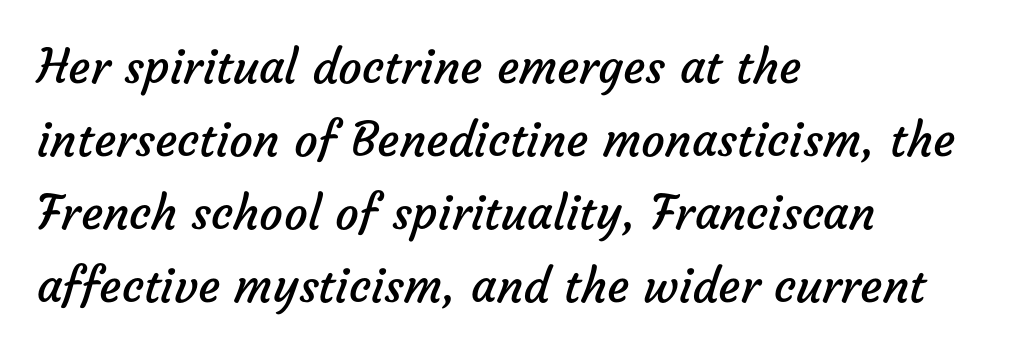
The passage shown is not bold in any degree. The letterforms sit shoulder to shoulder at normal distance. Vertically, the passage feels balanced, rows spaced as you'd expect. Underlining? Definitely not there. The letters advance in unequal steps, a hallmark of proportional type. Horizontal alignment here is leftward, the default for most running prose.
